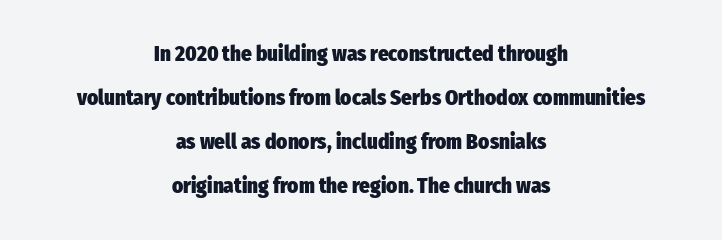
{"italic": "no", "bold": "yes", "underline": "no", "align": "center", "line_spacing": "loose", "line_spacing_ratio": 2.09, "letter_spacing": "normal", "letter_spacing_em": 0.0, "glyph_px": 21}
